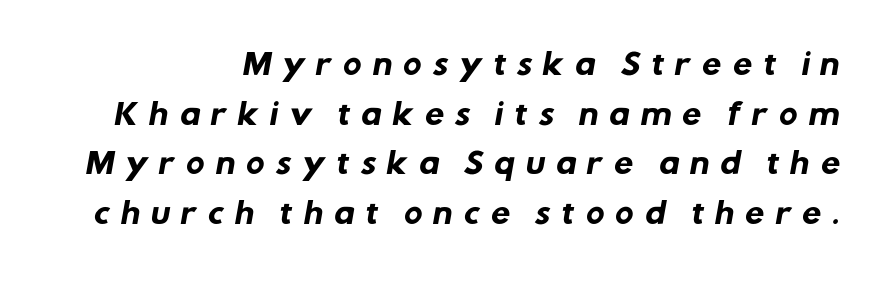
Serifs: no, the terminals of the letterforms are clean. All the whitespace from short lines collects on the left. This sample uses expanded letter spacing, leaving extra air between glyphs. The letters are bold, with thick, heavy strokes. The face used here is proportionally spaced, like ordinary book or web type.
